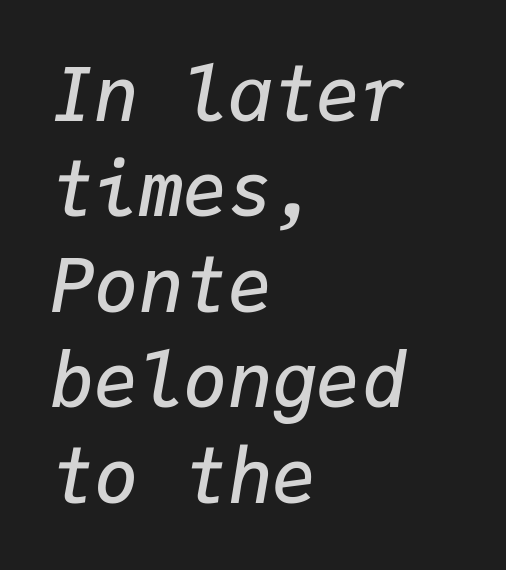
The image shows 74 px semibold type, italic (leaning right), monospaced; set left-aligned, normal line spacing (1.29x), normal letter spacing, not underlined; low stroke contrast and a medium x-height.
